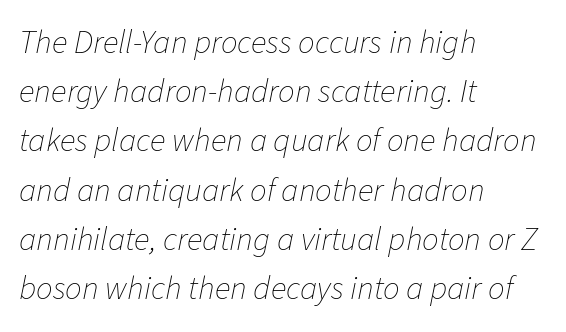
The image shows 33 px thin type, italic (leaning right); set left-aligned, normal line spacing (1.49x), normal letter spacing, not underlined; low stroke contrast and a medium x-height.
